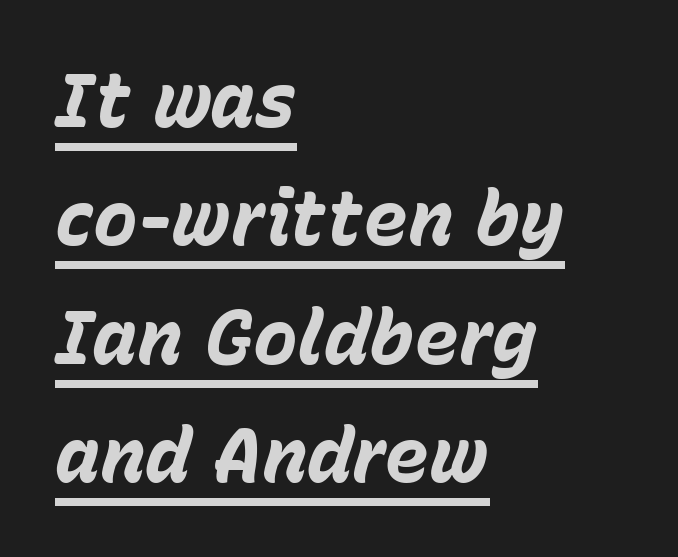
{"italic": "yes", "lean": "right", "slant_degrees": 15, "bold": "yes", "weight": "bold", "width": "normal", "stroke_contrast": "low", "x_height": "medium", "monospaced": "no", "underline": "yes", "align": "left", "line_spacing": "normal", "line_spacing_ratio": 1.58, "letter_spacing": "normal", "letter_spacing_em": 0.0, "glyph_px": 75}
